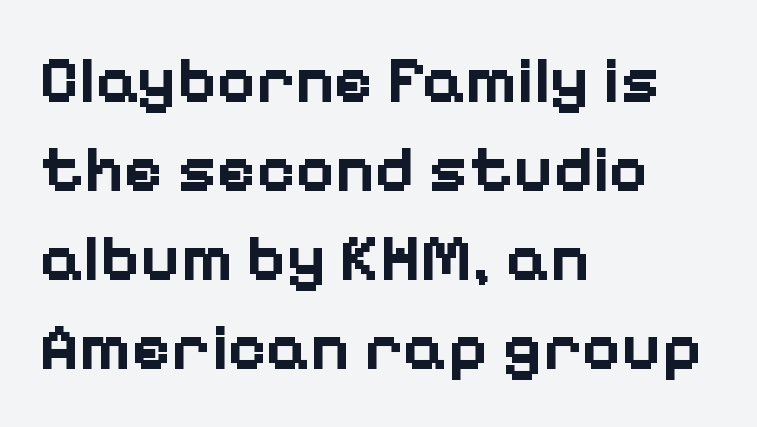
The font is running at its bold setting. Casual observation: everything's shoved over to the left. I'd call this a sans setting — the letters go barefoot. Nobody touched the tracking dial on this one.
